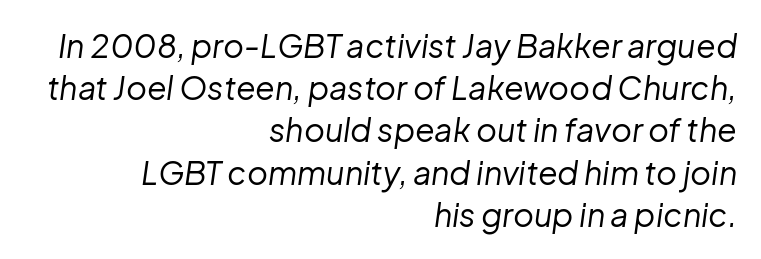
Each letter keeps its own natural width here, so spacing adapts to shape. Anything drawn beneath the words? Only blank space. Visually the block forms a straight wall on the right and a jagged coastline on the left. The letters look calm and open, with moderate or lighter stems. Looking at the ascenders, they clearly lean. The passage shown stacks its lines at a standard gap.
